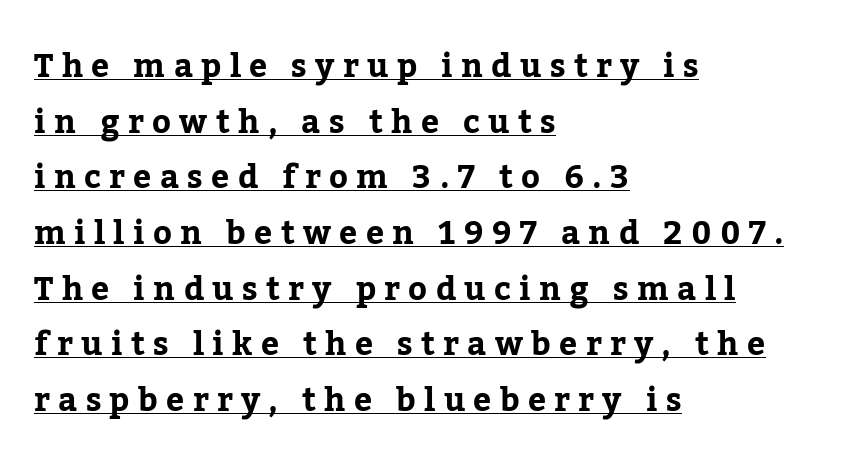
{"serif": "yes", "italic": "no", "width": "normal", "stroke_contrast": "low", "x_height": "medium", "monospaced": "no", "underline": "yes", "align": "left", "line_spacing_ratio": 1.74, "letter_spacing": "wide", "letter_spacing_em": 0.26, "glyph_px": 32}
